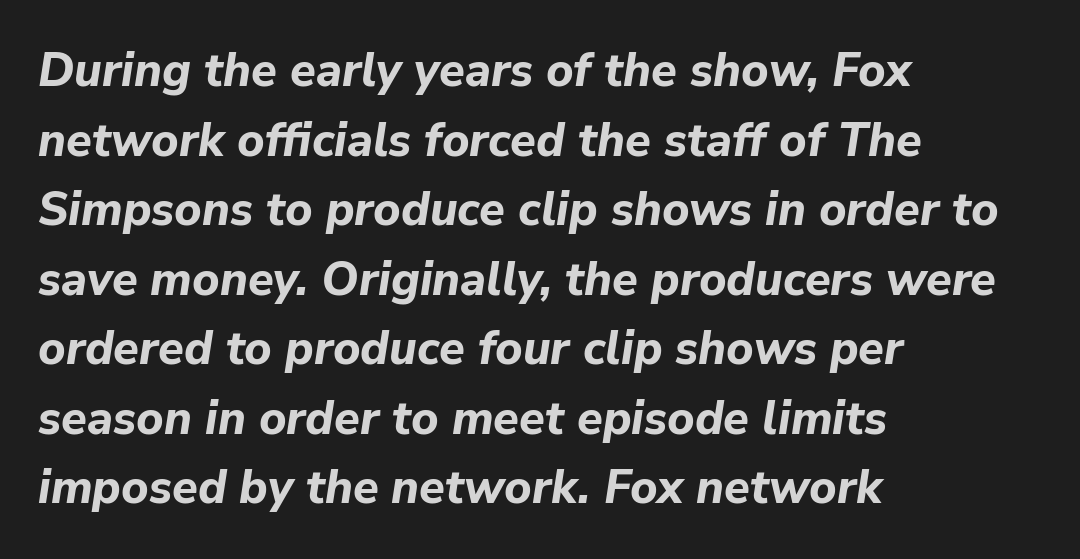
The image shows 47 px bold type, italic (leaning right); set left-aligned, normal line spacing (1.48x), normal letter spacing, not underlined; low stroke contrast and a medium x-height.
